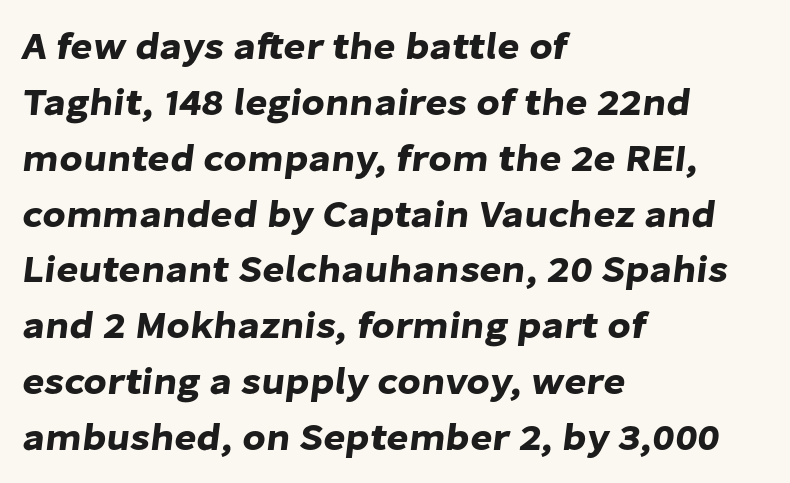
The image shows 38 px sans-serif type; set left-aligned, normal line spacing (1.47x), normal letter spacing, not underlined; low stroke contrast and a medium x-height.
